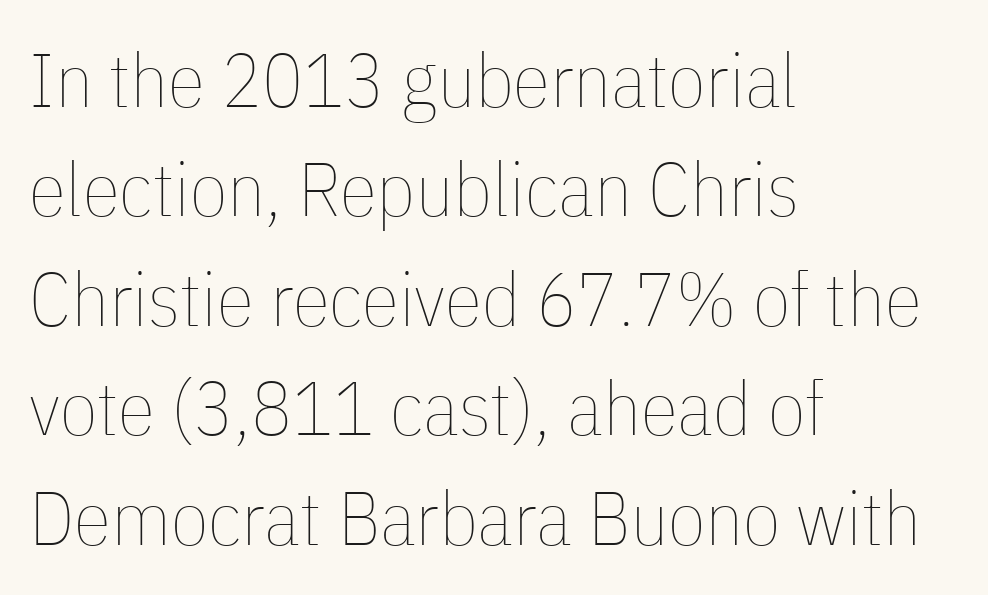
A bare baseline throughout the passage. Does the copy run flush right? No — it runs flush left. Successive baselines arrive at the customary interval. Stroke mass is kept to a normal reading level or below. The rendering uses natural spacing where letterforms have individual widths.
